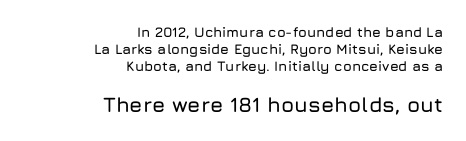
Q: Is the text italic (slanted)? A: No, it is upright.
Q: Is the text underlined? A: No.
Q: How is the paragraph aligned? A: Right-aligned.
Q: Is the spacing between letters normal or unusually wide? A: Normal.
Q: Which block of text is set in a larger size, the first (top) or the second (bottom)? A: The second (bottom) one.
